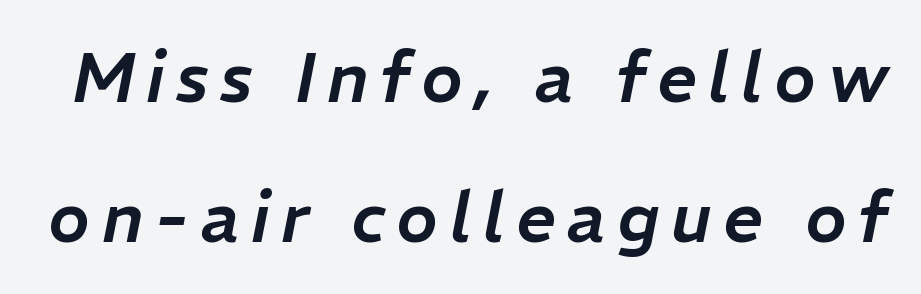
{"italic": "yes", "lean": "right", "slant_degrees": 11, "width": "normal", "stroke_contrast": "low", "x_height": "medium", "monospaced": "no", "underline": "no", "line_spacing": "loose", "line_spacing_ratio": 2.0, "glyph_px": 70}
